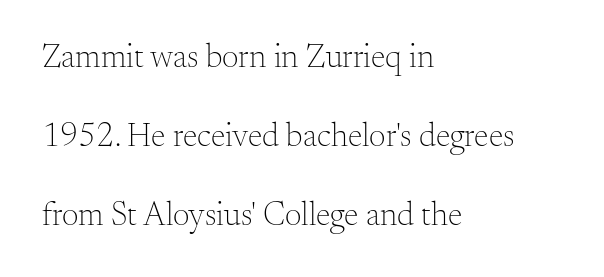
The image shows 33 px light serif type, upright; set left-aligned, loose line spacing (2.4x), normal letter spacing, not underlined; medium stroke contrast and a small x-height.
